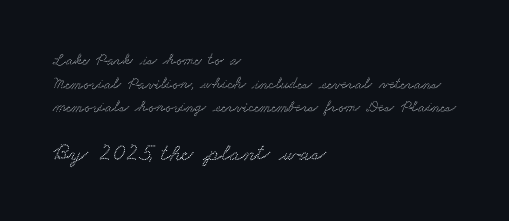
The image shows 24 px text type; set left-aligned, normal line spacing (1.47x), normal letter spacing, not underlined; the second (bottom) block is 1.5x larger.
